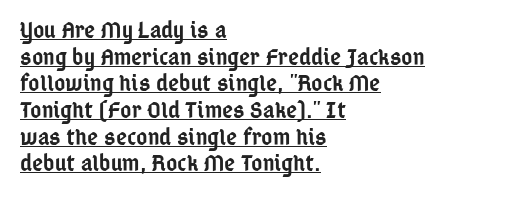
The image shows 24 px text type, upright; set left-aligned, tight line spacing (1.11x), normal letter spacing, underlined.
